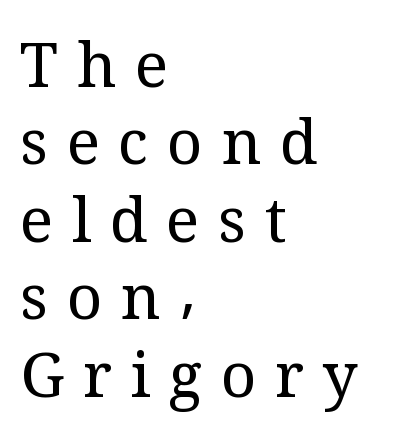
Q: Is the text bold? A: No.
Q: Is the text italic (slanted)? A: No, it is upright.
Q: Is the typeface a serif or a sans-serif typeface? A: Serif.
Q: Is the text underlined? A: No.
Q: How is the paragraph aligned? A: Left-aligned.
Q: Is the spacing between letters normal or unusually wide? A: Unusually wide.
Q: Is the spacing between lines tight, normal or loose? A: Normal.
Q: Width (condensed, normal, or wide)? A: Normal.
Q: Stroke contrast? A: Medium.
Q: x-height? A: Medium.
Q: Monospaced? A: No.
